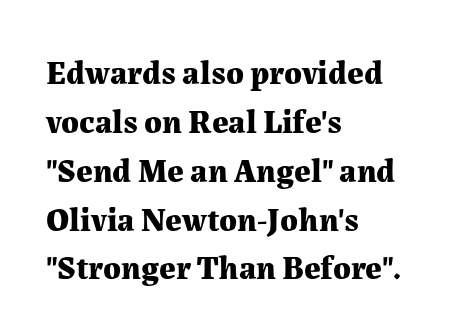
The image shows 33 px bold serif type, upright; set left-aligned, normal line spacing (1.48x), normal letter spacing, not underlined; medium stroke contrast and a medium x-height.
